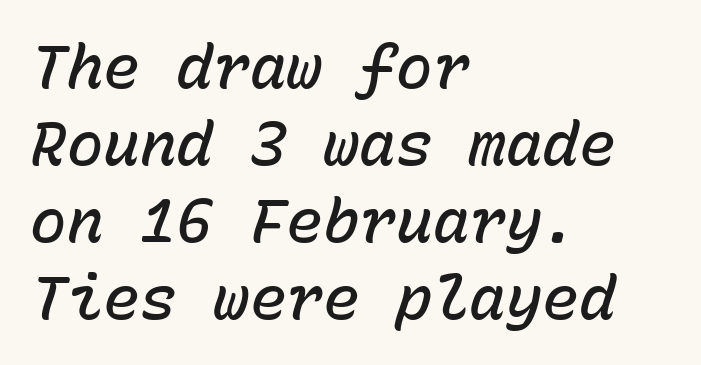
The image shows 61 px semibold type, italic (leaning right), monospaced; set left-aligned, normal line spacing (1.26x), normal letter spacing, not underlined; low stroke contrast and a medium x-height.
